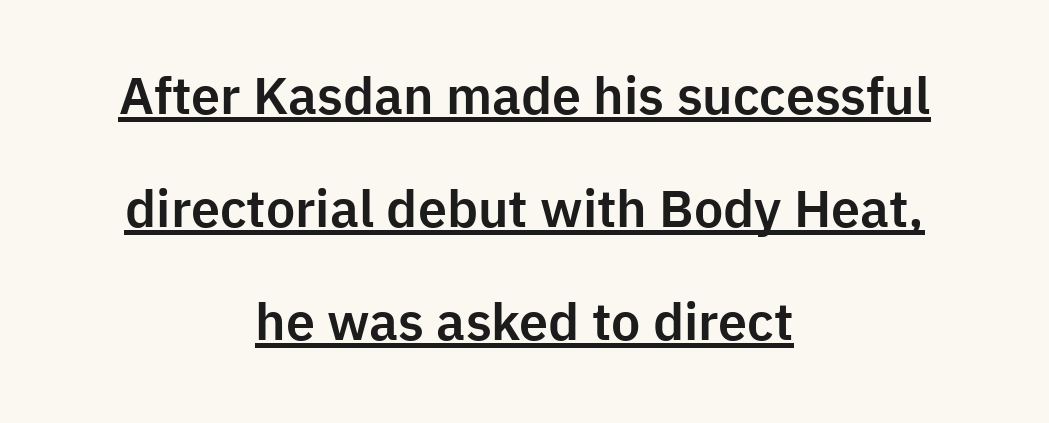
Q: Is the text italic (slanted)? A: No, it is upright.
Q: Is the typeface a serif or a sans-serif typeface? A: Sans-serif.
Q: Is the text underlined? A: Yes.
Q: How is the paragraph aligned? A: Centered.
Q: Is the spacing between letters normal or unusually wide? A: Normal.
Q: Is the spacing between lines tight, normal or loose? A: Loose.
Q: Width (condensed, normal, or wide)? A: Normal.
Q: Stroke contrast? A: Low.
Q: x-height? A: Medium.
Q: Monospaced? A: No.
